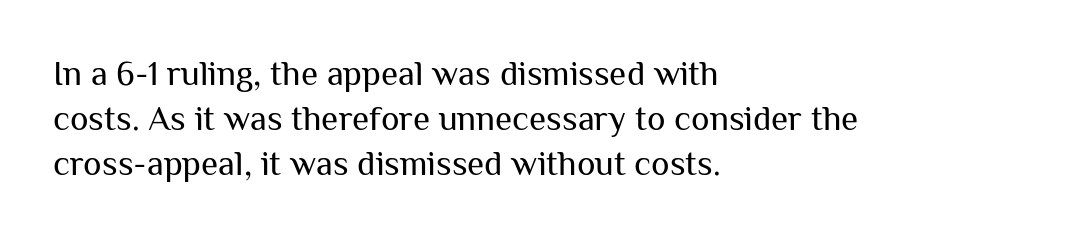
The image shows 35 px regular-weight sans-serif type, upright; set left-aligned, normal line spacing (1.28x), normal letter spacing, not underlined; medium stroke contrast and a medium x-height.
